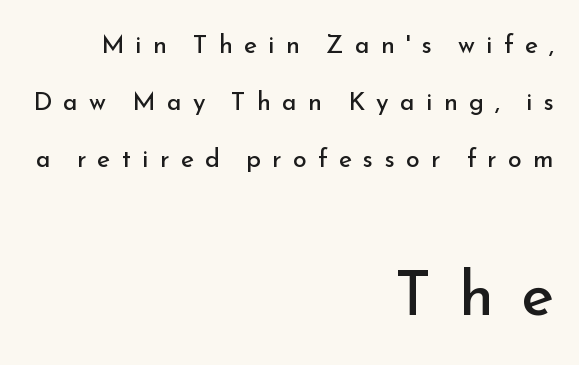
The image shows 62 px regular-weight sans-serif type, upright; set right-aligned, loose line spacing (2.28x), unusually wide letter spacing (+0.45 em), not underlined; the second (bottom) block is 2.48x larger; low stroke contrast and a small x-height.
